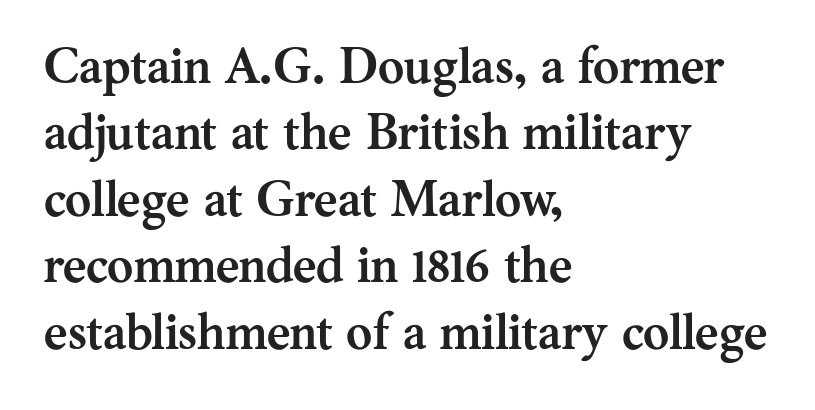
The image shows 50 px semibold serif type, upright; set left-aligned, normal line spacing (1.33x), normal letter spacing, not underlined; medium stroke contrast and a medium x-height.
